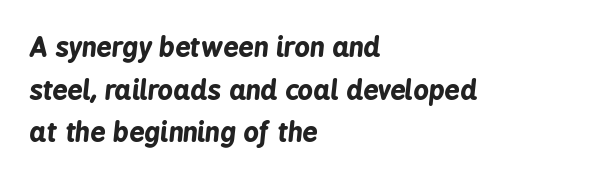
The image shows 27 px bold type, italic (leaning right); set left-aligned, normal line spacing (1.58x), normal letter spacing, not underlined.
